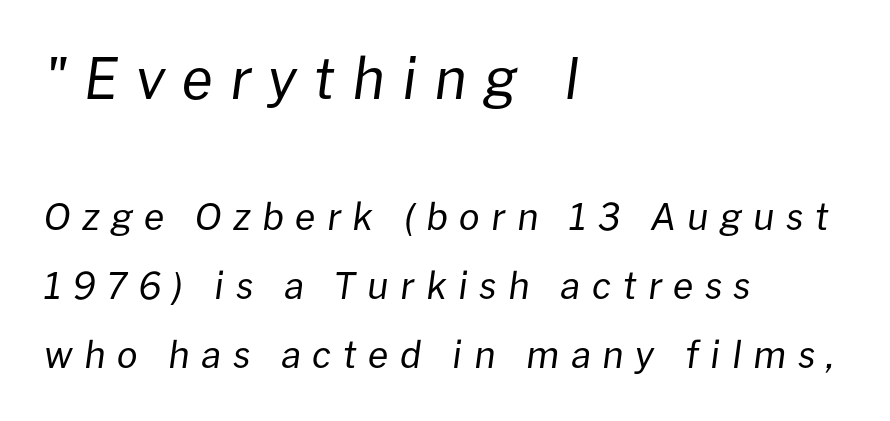
{"italic": "yes", "lean": "right", "slant_degrees": 8, "bold": "no", "weight": "regular", "width": "normal", "stroke_contrast": "low", "x_height": "medium", "monospaced": "no", "underline": "no", "align": "left", "line_spacing_ratio": 1.87, "letter_spacing": "wide", "letter_spacing_em": 0.31, "larger_block": "first", "size_ratio": 1.51, "glyph_px": 56}
